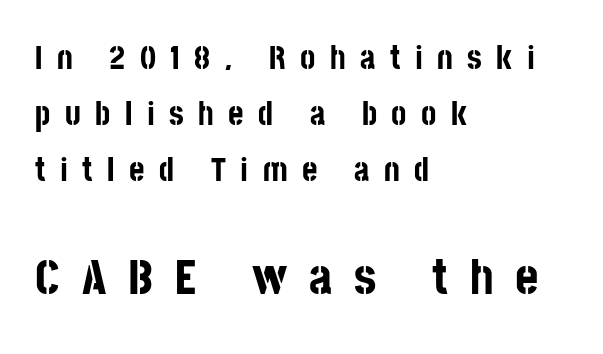
Q: Is the text bold? A: Yes.
Q: Is the text italic (slanted)? A: No, it is upright.
Q: Is the typeface a serif or a sans-serif typeface? A: Sans-serif.
Q: Is the text underlined? A: No.
Q: How is the paragraph aligned? A: Left-aligned.
Q: Is the spacing between letters normal or unusually wide? A: Unusually wide.
Q: Is the spacing between lines tight, normal or loose? A: Normal.
Q: Which block of text is set in a larger size, the first (top) or the second (bottom)? A: The second (bottom) one.
Q: Width (condensed, normal, or wide)? A: Condensed.
Q: Stroke contrast? A: Low.
Q: x-height? A: Large.
Q: Monospaced? A: No.
